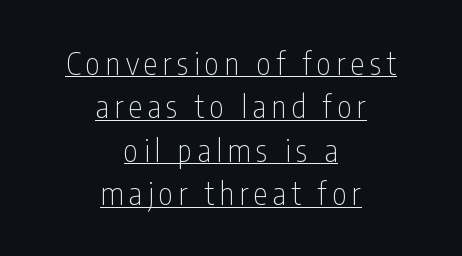
The image shows 31 px thin, condensed sans-serif type, upright; set centered, normal line spacing (1.4x), underlined; low stroke contrast and a medium x-height.
